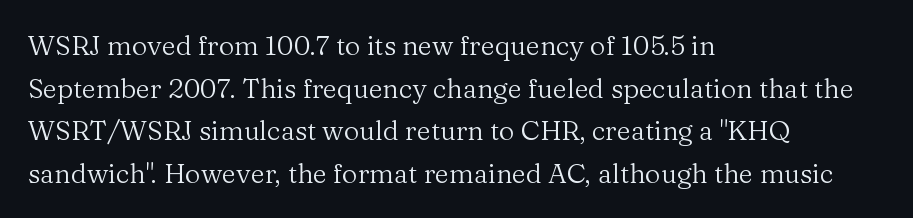
Q: Is the text bold? A: No.
Q: Is the text italic (slanted)? A: No, it is upright.
Q: Is the text underlined? A: No.
Q: How is the paragraph aligned? A: Left-aligned.
Q: Is the spacing between letters normal or unusually wide? A: Normal.
Q: Is the spacing between lines tight, normal or loose? A: Normal.
